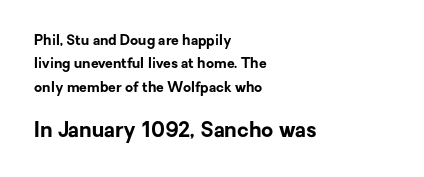
The image shows 21 px bold type, upright; set left-aligned, normal line spacing (1.67x), normal letter spacing, not underlined; the second (bottom) block is 1.5x larger.
